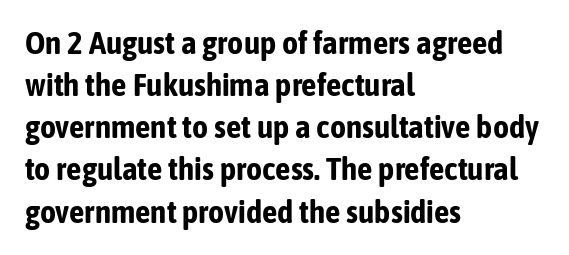
{"serif": "no", "italic": "no", "bold": "yes", "weight": "bold", "width": "condensed", "stroke_contrast": "low", "x_height": "medium", "monospaced": "no", "underline": "no", "align": "left", "line_spacing": "normal", "line_spacing_ratio": 1.36, "letter_spacing": "normal", "letter_spacing_em": 0.0, "glyph_px": 31}
